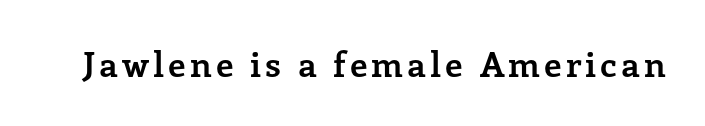
The glyphs have the mass of a bold cut. Bare-footed words on every line. Note: serifs present on the glyphs. Each letter keeps its own natural width here, so spacing adapts to shape. The lettering stays uniformly vertical, giving the passage a roman look.
